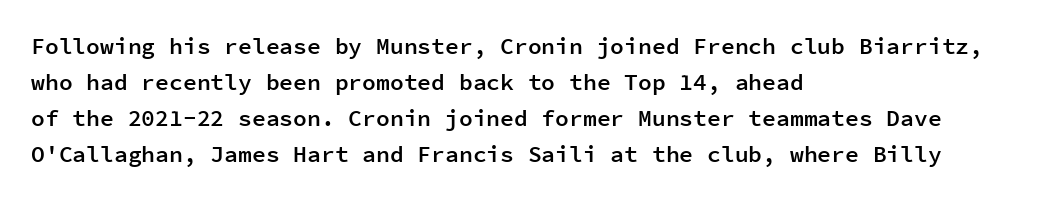
The image shows 23 px text type, upright; set left-aligned, normal line spacing (1.57x), normal letter spacing, not underlined.
